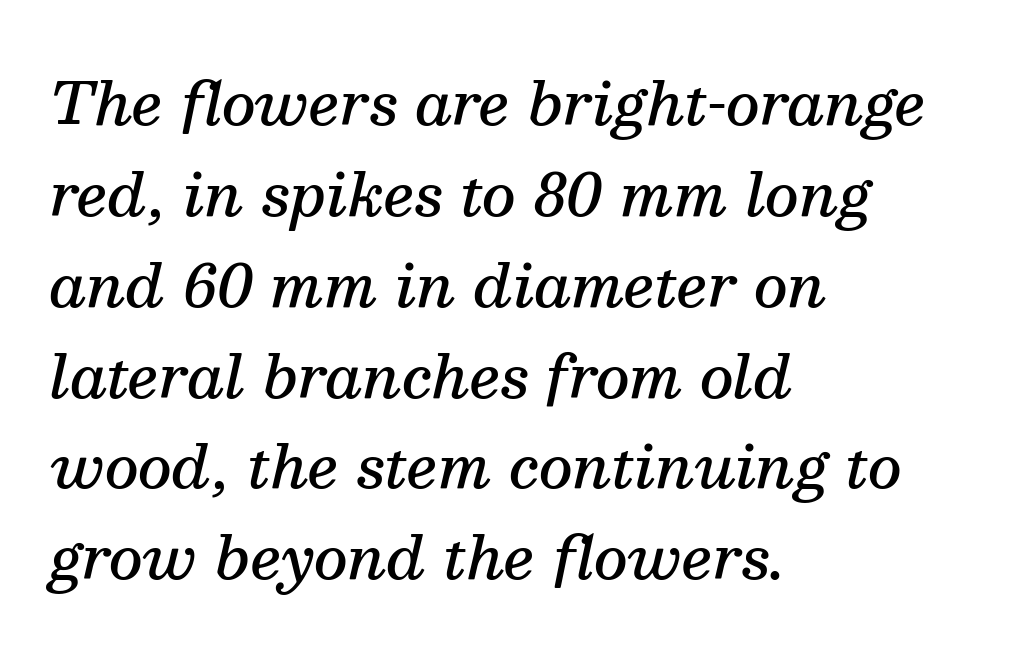
Q: Is the text bold? A: Semi-bold.
Q: Is the text italic (slanted)? A: Yes, it leans right by about 13 degrees.
Q: Is the typeface a serif or a sans-serif typeface? A: Serif.
Q: Is the text underlined? A: No.
Q: How is the paragraph aligned? A: Left-aligned.
Q: Is the spacing between letters normal or unusually wide? A: Normal.
Q: Is the spacing between lines tight, normal or loose? A: Normal.
Q: Width (condensed, normal, or wide)? A: Normal.
Q: Stroke contrast? A: Medium.
Q: x-height? A: Medium.
Q: Monospaced? A: No.
